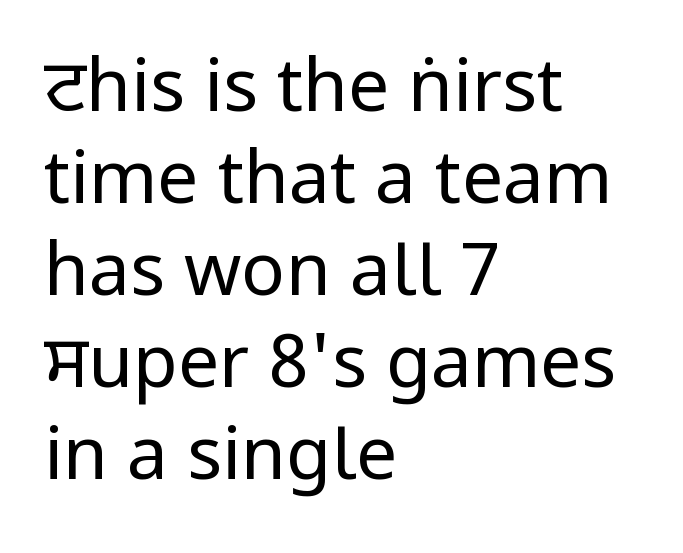
Q: Is the text bold? A: No.
Q: Is the text italic (slanted)? A: No, it is upright.
Q: Is the typeface a serif or a sans-serif typeface? A: Sans-serif.
Q: Is the text underlined? A: No.
Q: How is the paragraph aligned? A: Left-aligned.
Q: Is the spacing between letters normal or unusually wide? A: Normal.
Q: Is the spacing between lines tight, normal or loose? A: Normal.
Q: Width (condensed, normal, or wide)? A: Condensed.
Q: Stroke contrast? A: Low.
